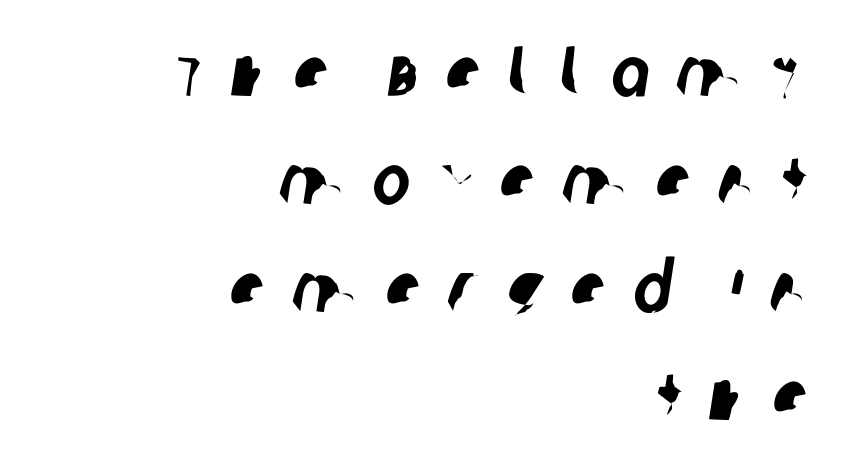
The image shows 71 px condensed sans-serif type; set right-aligned, normal line spacing (1.52x), unusually wide letter spacing (+0.38 em), not underlined; low stroke contrast and a large x-height.
